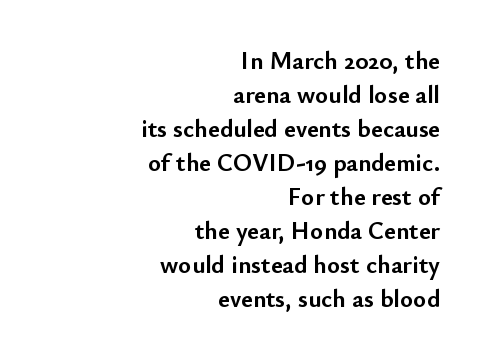
Q: Is the text bold? A: Yes.
Q: Is the text italic (slanted)? A: No, it is upright.
Q: Is the text underlined? A: No.
Q: How is the paragraph aligned? A: Right-aligned.
Q: Is the spacing between letters normal or unusually wide? A: Normal.
Q: Is the spacing between lines tight, normal or loose? A: Normal.
